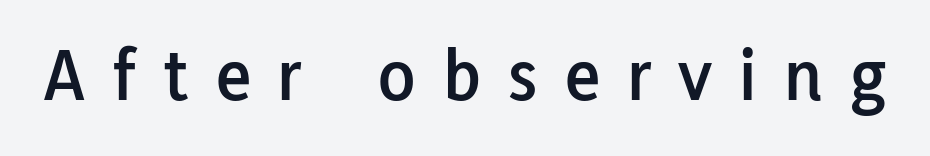
Q: Is the text italic (slanted)? A: No, it is upright.
Q: Is the typeface a serif or a sans-serif typeface? A: Sans-serif.
Q: Is the text underlined? A: No.
Q: Is the spacing between letters normal or unusually wide? A: Unusually wide.
Q: Width (condensed, normal, or wide)? A: Normal.
Q: Stroke contrast? A: Low.
Q: x-height? A: Medium.
Q: Monospaced? A: No.
